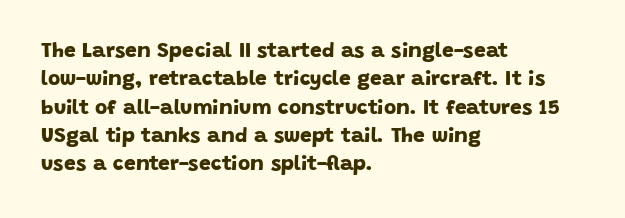
{"bold": "yes", "underline": "no", "align": "left", "line_spacing": "normal", "line_spacing_ratio": 1.35, "letter_spacing": "normal", "letter_spacing_em": 0.0, "glyph_px": 21}
